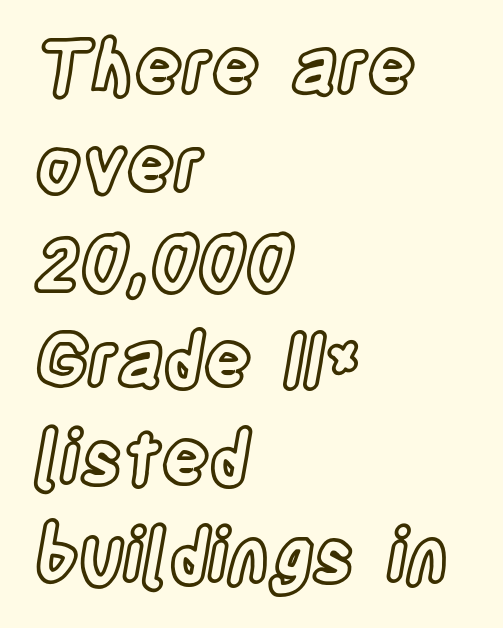
{"width": "condensed", "x_height": "large", "monospaced": "no", "underline": "no", "align": "left", "line_spacing": "normal", "line_spacing_ratio": 1.34, "letter_spacing": "normal", "letter_spacing_em": 0.0, "glyph_px": 73}
